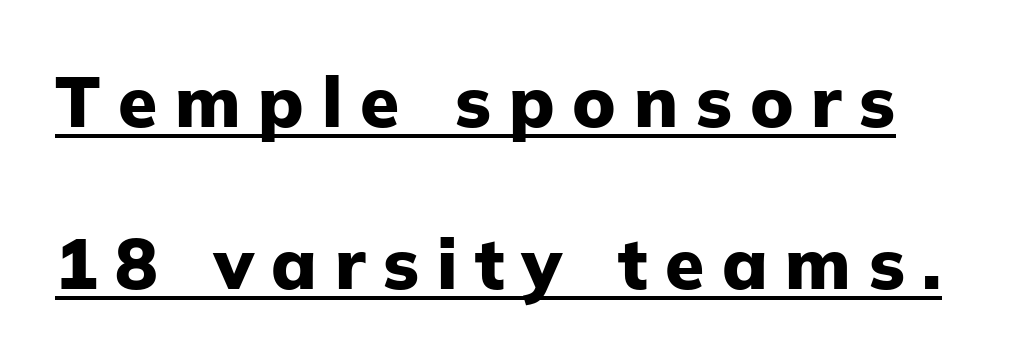
The typesetter has applied underlining to the passage shown. Quick note: interline space is abundant. The passage shown is emphatically bold. Every stem runs plumb, perpendicular to the baseline. Spacing verdict: proportional, widths tailored to each character.
